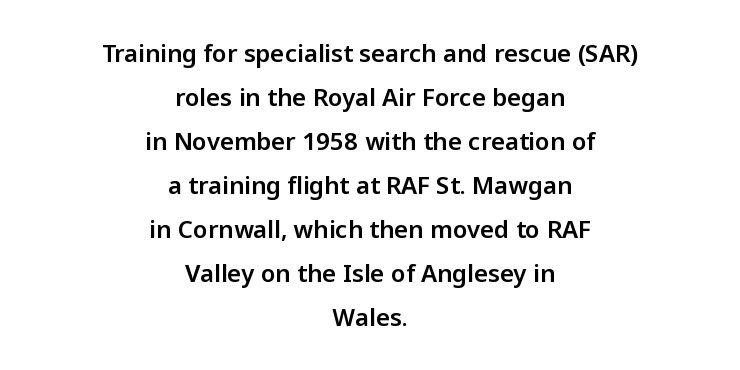
Q: Is the text italic (slanted)? A: No, it is upright.
Q: Is the text underlined? A: No.
Q: How is the paragraph aligned? A: Centered.
Q: Is the spacing between letters normal or unusually wide? A: Normal.
